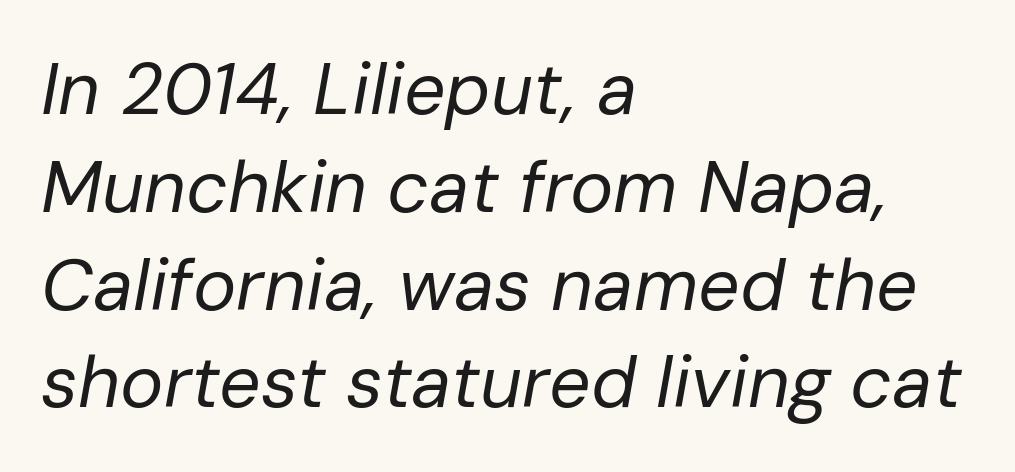
The image shows 73 px regular-weight type, italic (leaning right); set left-aligned, normal line spacing (1.34x), normal letter spacing, not underlined; low stroke contrast and a medium x-height.
